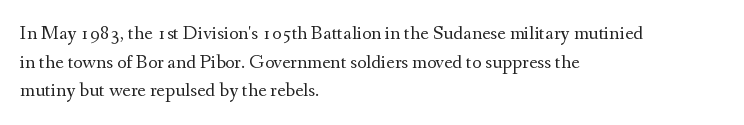
Q: Is the text bold? A: No.
Q: Is the text italic (slanted)? A: No, it is upright.
Q: Is the text underlined? A: No.
Q: How is the paragraph aligned? A: Left-aligned.
Q: Is the spacing between letters normal or unusually wide? A: Normal.
Q: Is the spacing between lines tight, normal or loose? A: Normal.
